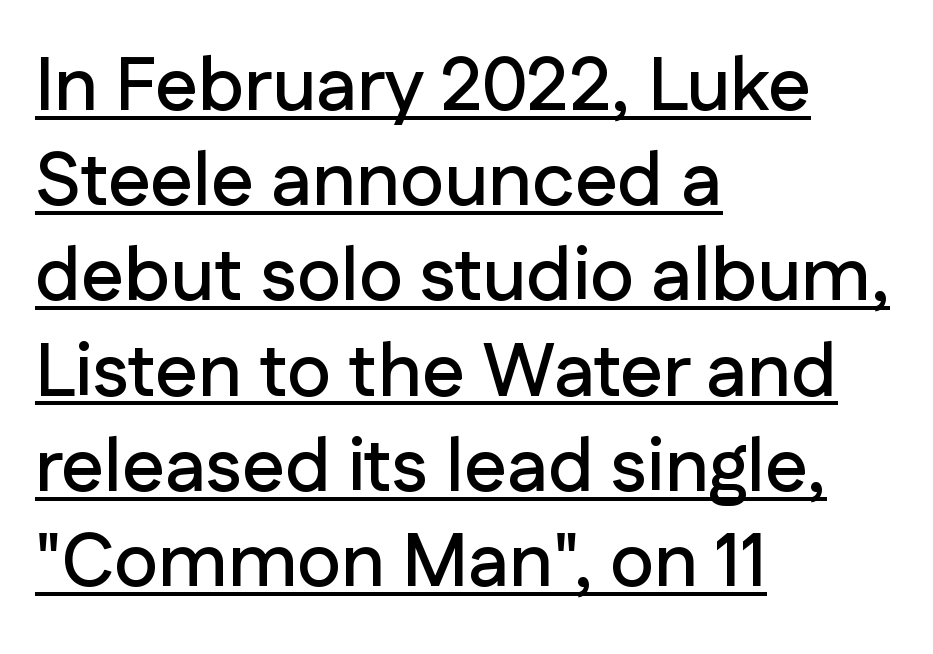
{"serif": "no", "italic": "no", "width": "normal", "stroke_contrast": "low", "x_height": "medium", "monospaced": "no", "underline": "yes", "align": "left", "line_spacing": "normal", "line_spacing_ratio": 1.27, "letter_spacing": "normal", "letter_spacing_em": 0.0, "glyph_px": 75}
